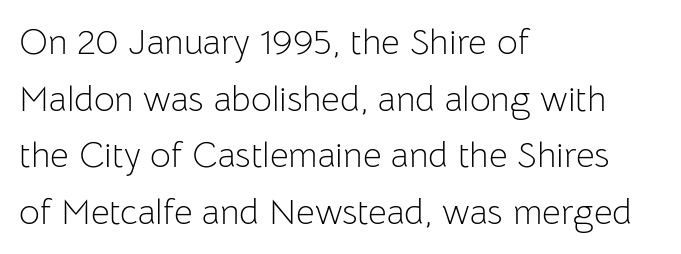
The image shows 36 px light sans-serif type, upright; set left-aligned, normal line spacing (1.57x), normal letter spacing, not underlined; low stroke contrast and a medium x-height.
